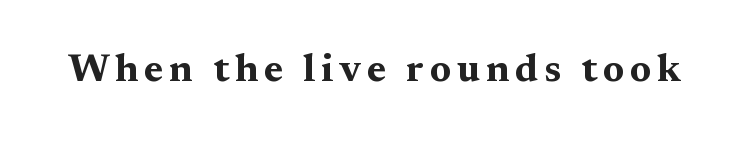
The image shows 39 px bold, wide serif type, upright; set not underlined; medium stroke contrast and a medium x-height.
